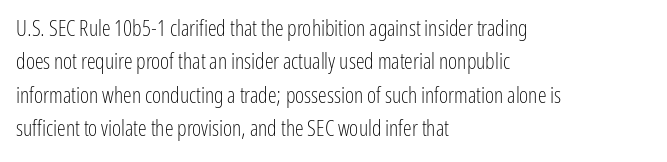
The image shows 22 px text type, upright; set left-aligned, normal line spacing (1.52x), normal letter spacing, not underlined.
